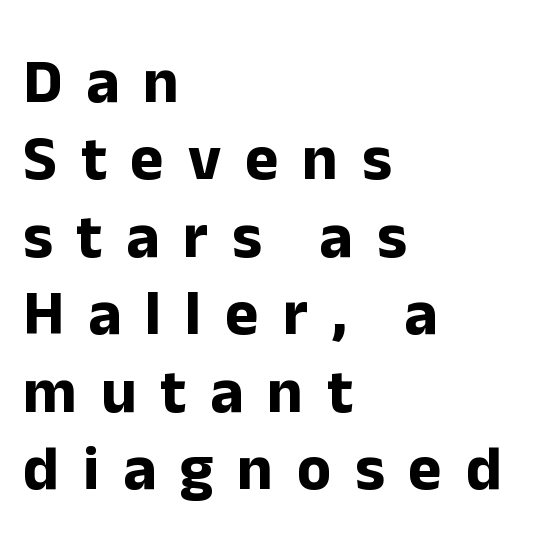
{"serif": "no", "italic": "no", "bold": "yes", "weight": "bold", "width": "normal", "stroke_contrast": "low", "x_height": "medium", "monospaced": "no", "underline": "no", "align": "left", "line_spacing_ratio": 1.23, "letter_spacing": "wide", "letter_spacing_em": 0.38, "glyph_px": 63}
